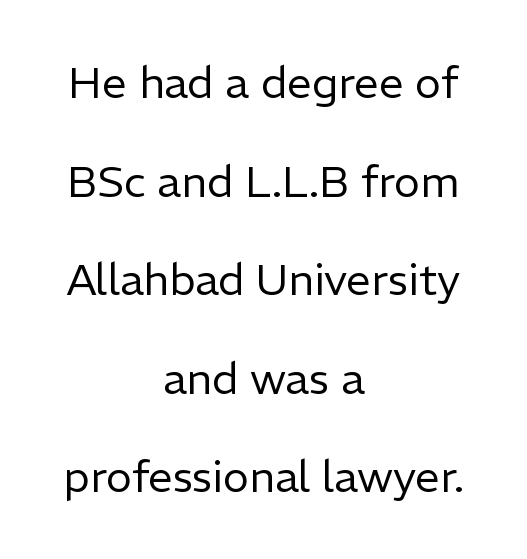
The image shows 44 px regular-weight sans-serif type, upright; set centered, loose line spacing (2.24x), normal letter spacing, not underlined; low stroke contrast and a medium x-height.
